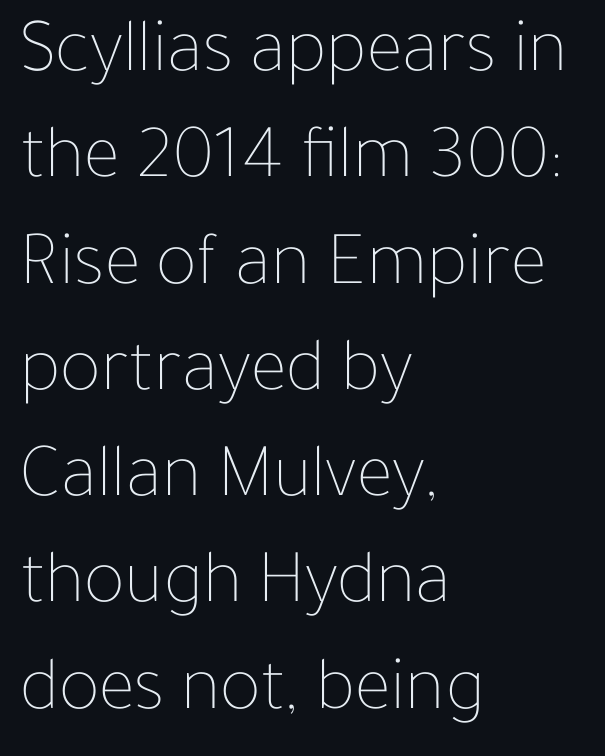
The image shows 77 px thin type, upright; set left-aligned, normal line spacing (1.38x), normal letter spacing, not underlined; low stroke contrast and a medium x-height.
